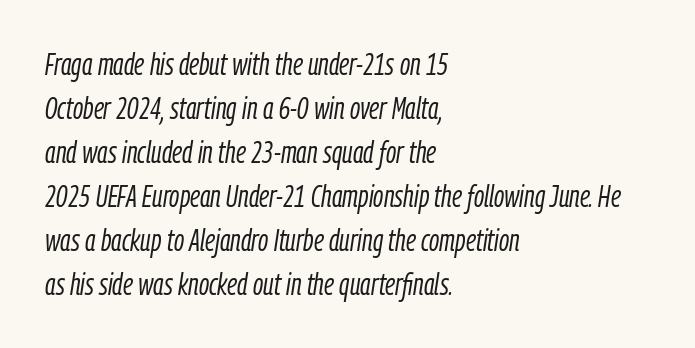
Q: Is the text bold? A: No.
Q: Is the text italic (slanted)? A: Yes, it leans right by about 9 degrees.
Q: Is the text underlined? A: No.
Q: How is the paragraph aligned? A: Left-aligned.
Q: Is the spacing between letters normal or unusually wide? A: Normal.
Q: Is the spacing between lines tight, normal or loose? A: Normal.
Q: Width (condensed, normal, or wide)? A: Condensed.
Q: Stroke contrast? A: Low.
Q: x-height? A: Medium.
Q: Monospaced? A: No.
